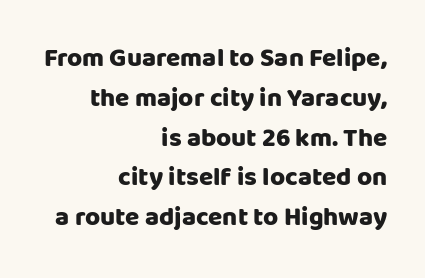
{"italic": "no", "bold": "yes", "underline": "no", "align": "right", "line_spacing": "normal", "line_spacing_ratio": 1.53, "letter_spacing": "normal", "letter_spacing_em": 0.0, "glyph_px": 26}
